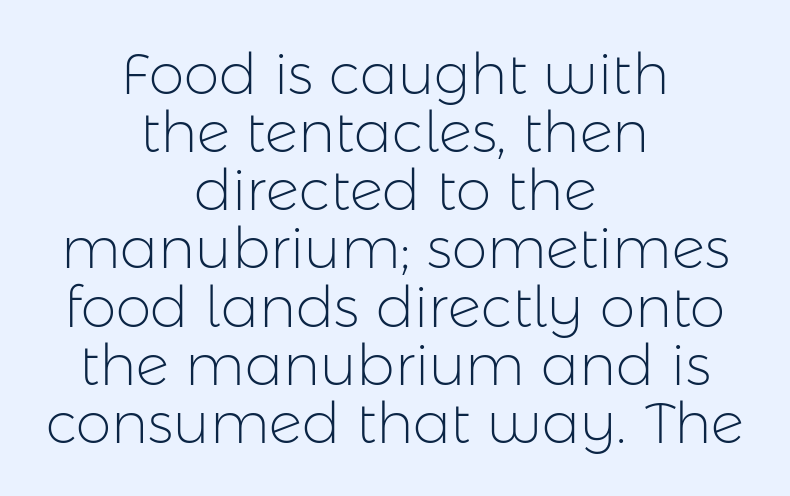
Honestly, the letter spacing is just normal — you wouldn't notice it. Only glyphs here, with clear space below each row. What's the leading like? Squeezed, with rows nearly overlapping. In CSS terms this would be text-align: center.
